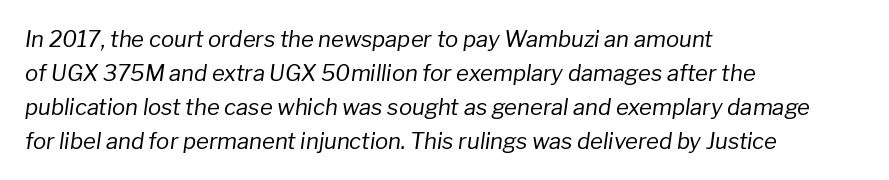
The image shows 22 px text type, italic (leaning right); set left-aligned, normal line spacing (1.54x), normal letter spacing, not underlined.
